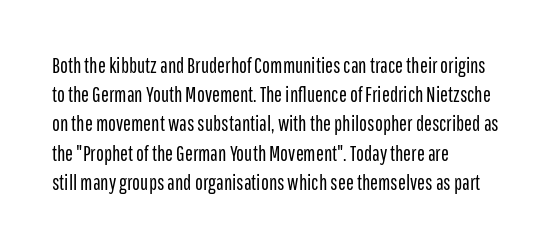
{"italic": "no", "bold": "no", "underline": "no", "align": "left", "line_spacing": "normal", "line_spacing_ratio": 1.39, "letter_spacing": "normal", "letter_spacing_em": 0.0, "glyph_px": 21}
